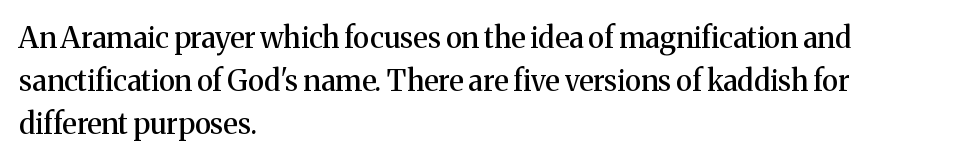
Q: Is the text italic (slanted)? A: No, it is upright.
Q: Is the typeface a serif or a sans-serif typeface? A: Serif.
Q: Is the text underlined? A: No.
Q: How is the paragraph aligned? A: Left-aligned.
Q: Is the spacing between letters normal or unusually wide? A: Normal.
Q: Is the spacing between lines tight, normal or loose? A: Normal.
Q: Width (condensed, normal, or wide)? A: Normal.
Q: Stroke contrast? A: Medium.
Q: x-height? A: Medium.
Q: Monospaced? A: No.
